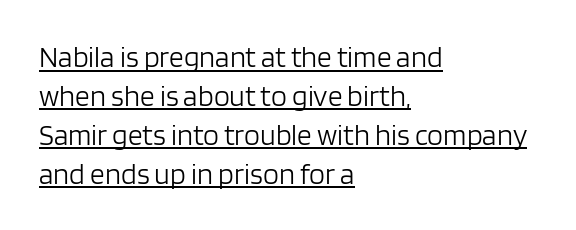
{"serif": "no", "italic": "no", "bold": "no", "weight": "light", "width": "normal", "stroke_contrast": "low", "x_height": "large", "monospaced": "no", "underline": "yes", "align": "left", "line_spacing": "normal", "line_spacing_ratio": 1.34, "letter_spacing": "normal", "letter_spacing_em": 0.0, "glyph_px": 29}
